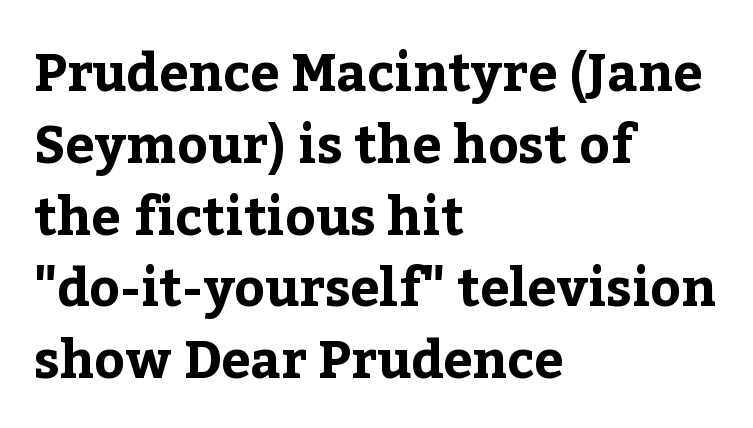
Decoration check: the copy has no underline. Yep, those are serifs on the letters. Strokes here are thick enough to call this a true bold. The rendering anchors every line to the left-hand side. Posture: vertical.
